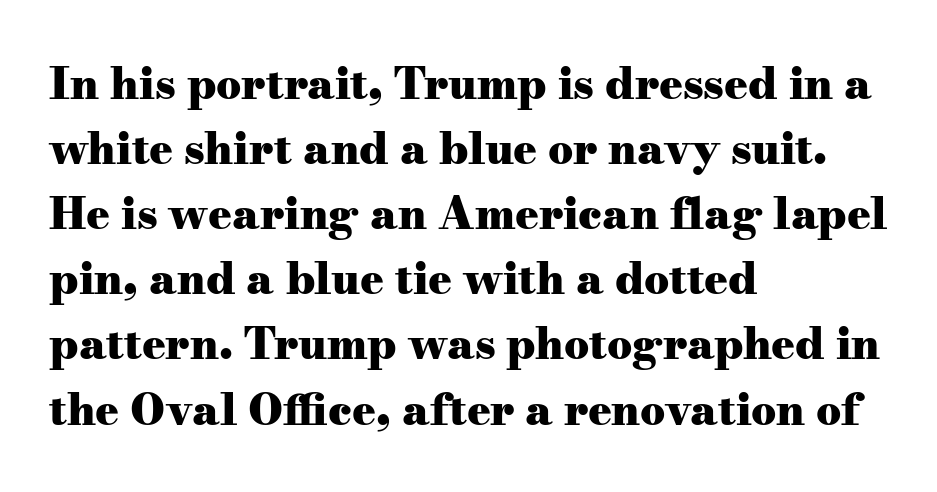
The image shows 44 px heavy, wide serif type, upright; set left-aligned, normal line spacing (1.48x), normal letter spacing, not underlined; medium stroke contrast and a small x-height.
